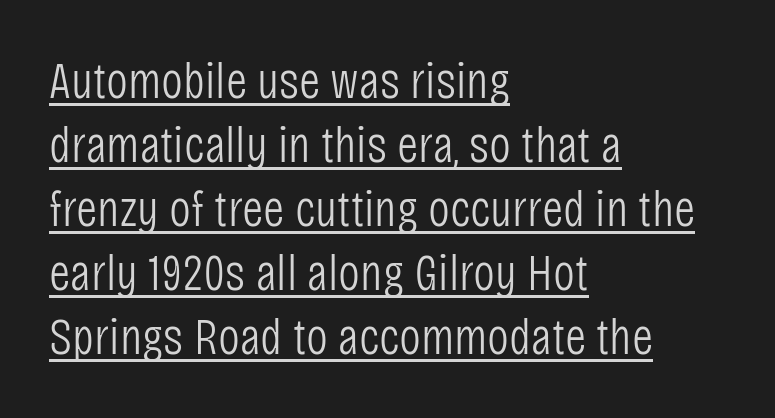
{"serif": "no", "italic": "no", "bold": "no", "weight": "light", "width": "condensed", "stroke_contrast": "low", "x_height": "large", "monospaced": "no", "underline": "yes", "align": "left", "line_spacing_ratio": 1.23, "letter_spacing": "normal", "letter_spacing_em": 0.0, "glyph_px": 52}
